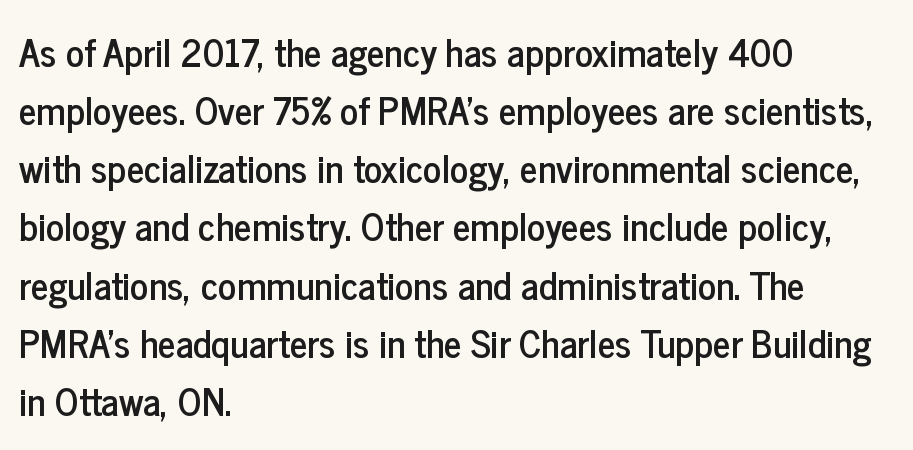
Between one letter and the next there's only the usual sliver of space. Honestly, there is no underline to notice here at all. This is sans-serif lettering, the kind often seen on screens and signage. Each new line begins a customary step beneath the previous one. The setting favours the left margin, as ordinary paragraphs usually do.
